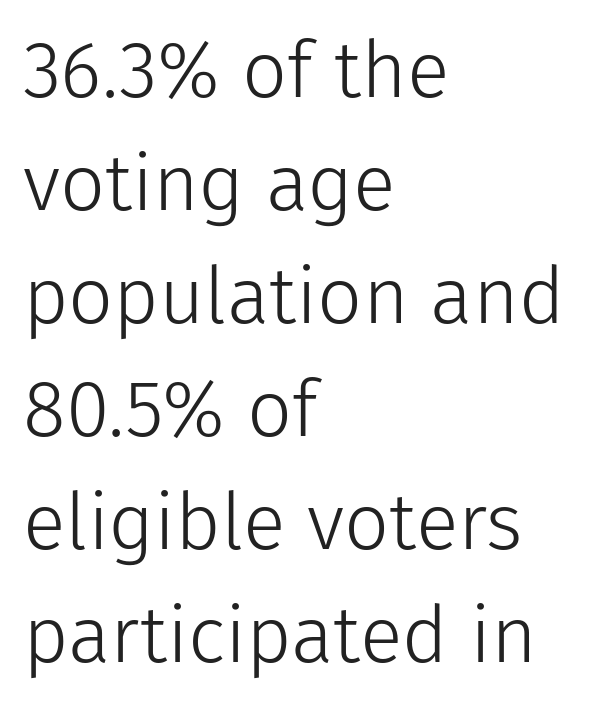
{"serif": "no", "italic": "no", "bold": "no", "weight": "light", "width": "normal", "stroke_contrast": "low", "x_height": "medium", "monospaced": "no", "underline": "no", "align": "left", "line_spacing": "normal", "line_spacing_ratio": 1.43, "letter_spacing": "normal", "letter_spacing_em": 0.0, "glyph_px": 79}
